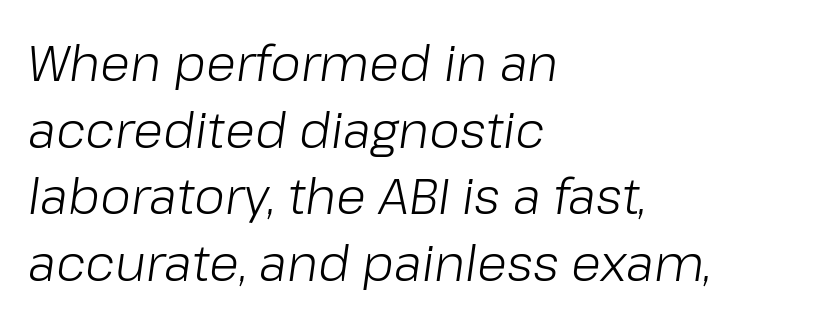
The image shows 49 px light type, italic (leaning right); set left-aligned, normal line spacing (1.36x), normal letter spacing, not underlined; low stroke contrast and a medium x-height.
